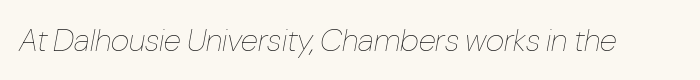
The image shows 32 px thin, condensed type, italic (leaning right); set normal letter spacing, not underlined; low stroke contrast and a medium x-height.
